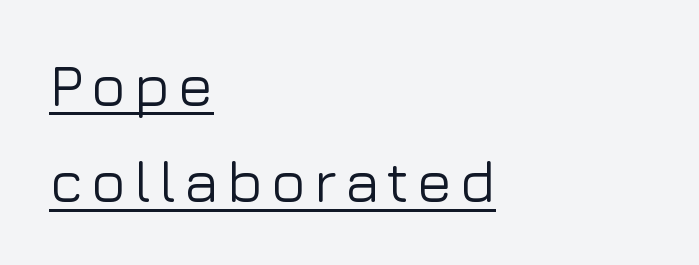
Italic: no, the glyphs are upright roman. Note: no serifs on the glyphs. This block has exactly the height ordinary leading produces. The glyphs are accompanied by a horizontal stroke just below them. Compared with a centered layout, this one pins lines to the left instead. Character widths vary here, with narrow letters taking less room than wide ones.
